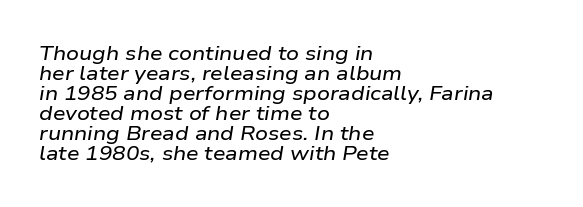
{"italic": "yes", "lean": "right", "slant_degrees": 9, "underline": "no", "align": "left", "line_spacing": "tight", "line_spacing_ratio": 1.0, "letter_spacing": "normal", "letter_spacing_em": 0.0, "glyph_px": 20}
